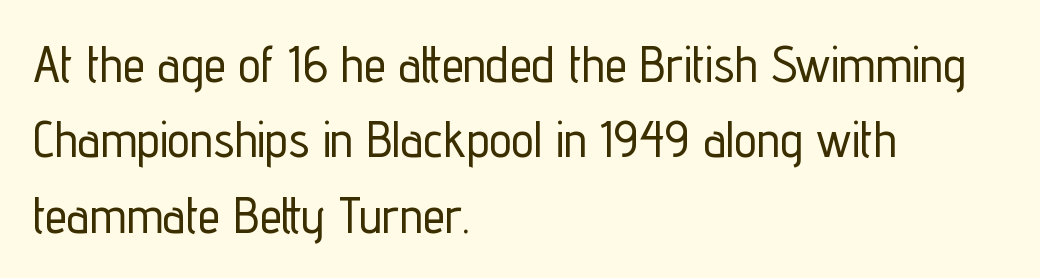
Q: Is the text italic (slanted)? A: No, it is upright.
Q: Is the typeface a serif or a sans-serif typeface? A: Sans-serif.
Q: Is the text underlined? A: No.
Q: How is the paragraph aligned? A: Left-aligned.
Q: Is the spacing between letters normal or unusually wide? A: Normal.
Q: Is the spacing between lines tight, normal or loose? A: Normal.
Q: Width (condensed, normal, or wide)? A: Condensed.
Q: Stroke contrast? A: Low.
Q: x-height? A: Medium.
Q: Monospaced? A: No.
